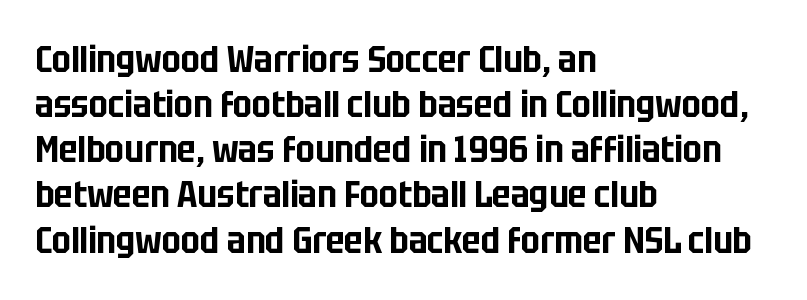
The image shows 37 px condensed sans-serif type, upright; set left-aligned, line spacing 1.22x, normal letter spacing, not underlined; low stroke contrast and a large x-height.
